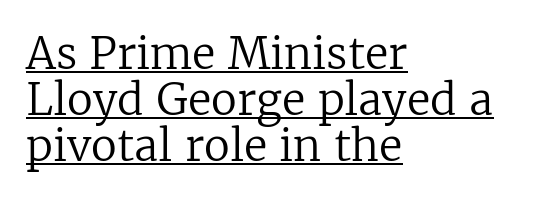
Q: Is the text bold? A: No.
Q: Is the text italic (slanted)? A: No, it is upright.
Q: Is the typeface a serif or a sans-serif typeface? A: Serif.
Q: Is the text underlined? A: Yes.
Q: How is the paragraph aligned? A: Left-aligned.
Q: Is the spacing between letters normal or unusually wide? A: Normal.
Q: Is the spacing between lines tight, normal or loose? A: Tight.
Q: Width (condensed, normal, or wide)? A: Normal.
Q: Stroke contrast? A: Low.
Q: x-height? A: Medium.
Q: Monospaced? A: No.
